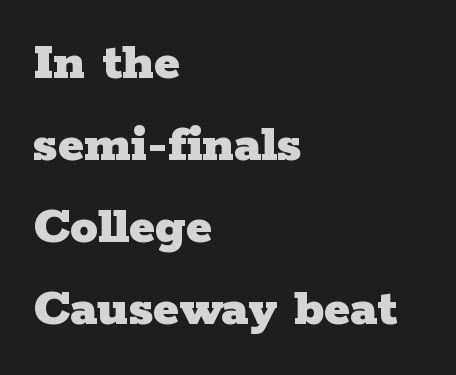
The rendering uses a moderate line-height, typical for paragraphs. Each glyph is drawn with heavy, bold strokes. Here the designer chose a conventional face with non-uniform glyph widths. There is no visible air inserted between adjacent glyphs. Is there any slant? The stems are plumb. A typesetter would label this face a serif.
